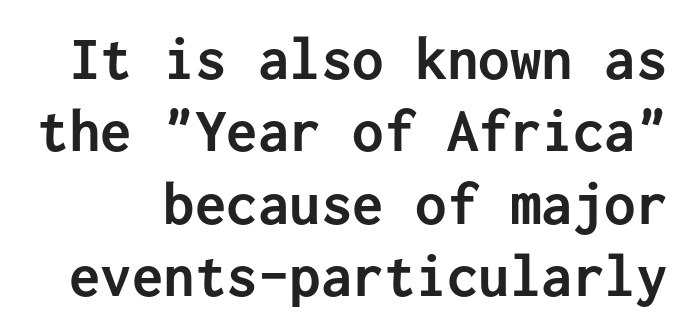
Designer's note — italics off, roman on. Beneath every word, the page is bare. Heft: maximum for text — a bold. Does extra space separate the letters? No, they use regular spacing.
